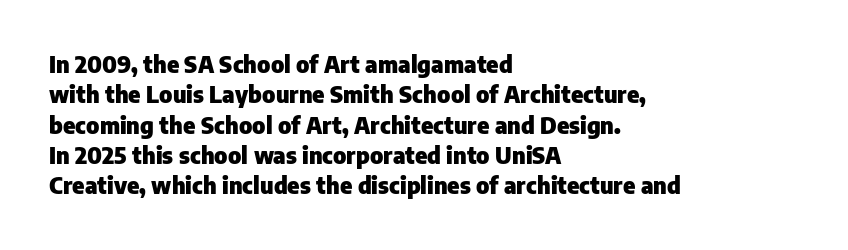
Each word holds together tightly as a unit, with standard inter-letter gaps. Typeset ragged right — the left edge is the straight one. Has an underline been added? It has not. The passage shown stacks its lines at a standard gap. A typesetter would mark this as roman, not italic. The passage shown is emphatically bold.
